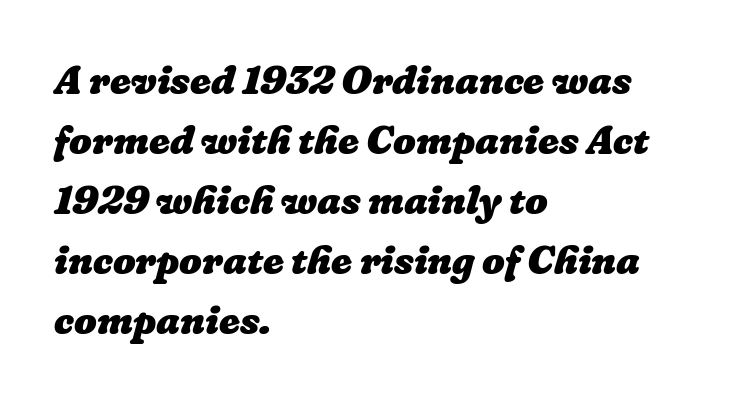
{"bold": "yes", "weight": "heavy", "width": "normal", "stroke_contrast": "low", "x_height": "medium", "monospaced": "no", "underline": "no", "align": "left", "line_spacing": "normal", "line_spacing_ratio": 1.5, "letter_spacing": "normal", "letter_spacing_em": 0.0, "glyph_px": 40}
